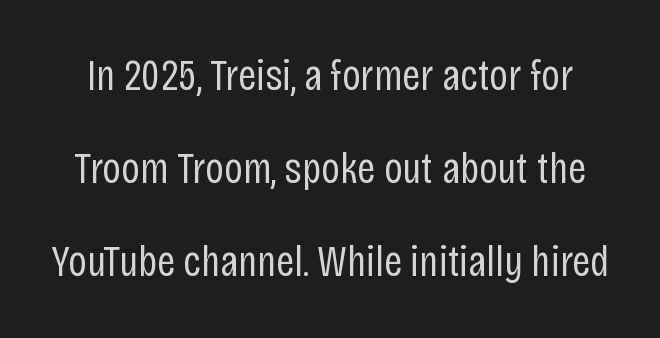
Q: Is the text bold? A: No.
Q: Is the text italic (slanted)? A: No, it is upright.
Q: Is the typeface a serif or a sans-serif typeface? A: Sans-serif.
Q: Is the text underlined? A: No.
Q: Is the spacing between letters normal or unusually wide? A: Normal.
Q: Is the spacing between lines tight, normal or loose? A: Loose.
Q: Width (condensed, normal, or wide)? A: Condensed.
Q: Stroke contrast? A: Low.
Q: x-height? A: Large.
Q: Monospaced? A: No.
